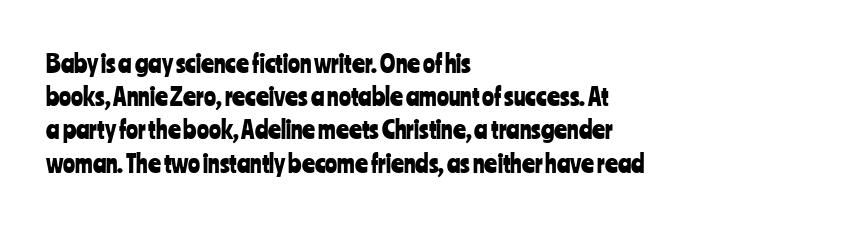
Students, observe: this is what conventionally led text looks like. Look at the tracking — it's just the regular setting, nothing added. The paragraph has a hard left edge and a soft right edge. Check under the words: just untouched page. The lettering holds an erect, upright posture throughout.
